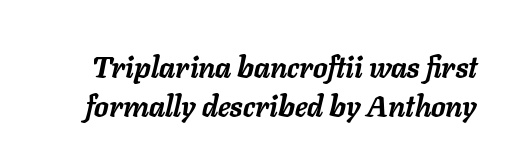
Observe the ordinary spacing: letters are neighbours, not strangers. Quick note: underline off. Notice how thick the strokes are: this is what a full bold looks like. Do the characters align in a grid? No, the font is proportional.
